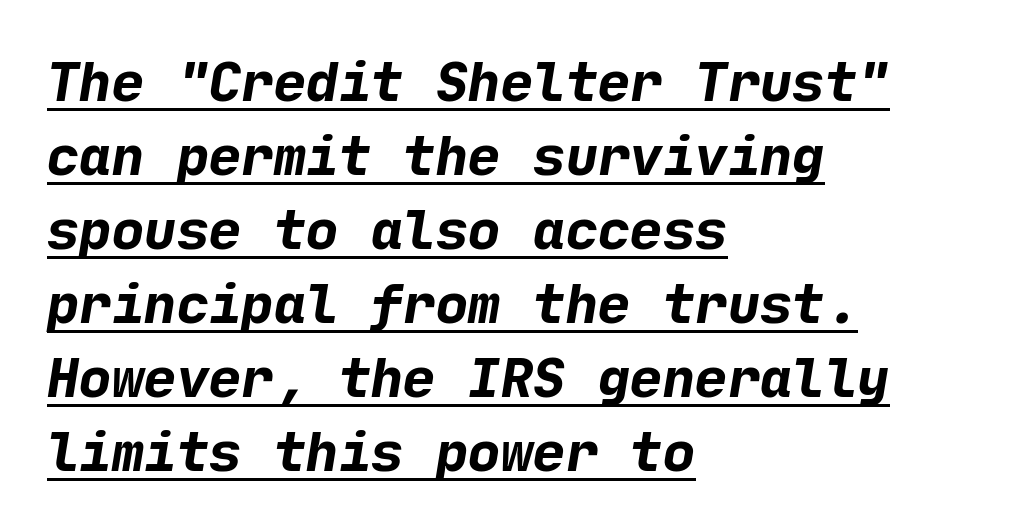
The image shows 54 px bold sans-serif type; set left-aligned, normal line spacing (1.37x), normal letter spacing, underlined; low stroke contrast and a medium x-height.
